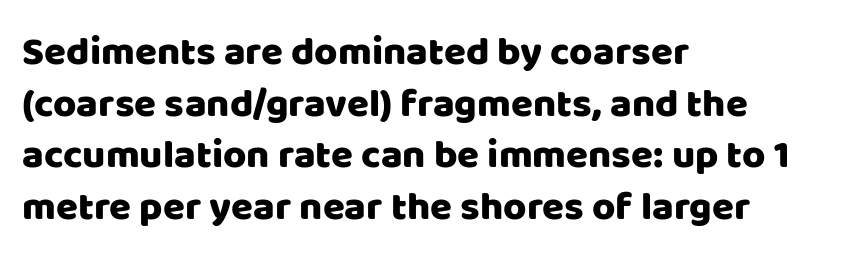
No word sits above an underline. This sample uses a sans-serif face. Normally led — the rows are evenly, conventionally spaced. Proportional: the letters do not fall into vertical columns.
